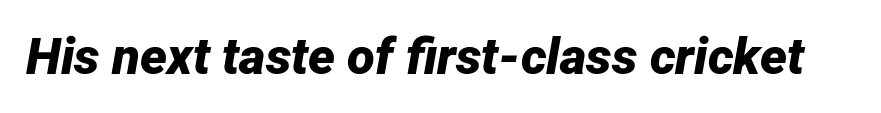
Q: Is the text bold? A: Yes.
Q: Is the text italic (slanted)? A: Yes, it leans right by about 12 degrees.
Q: Is the text underlined? A: No.
Q: Is the spacing between letters normal or unusually wide? A: Normal.
Q: Width (condensed, normal, or wide)? A: Normal.
Q: Stroke contrast? A: Low.
Q: x-height? A: Medium.
Q: Monospaced? A: No.
